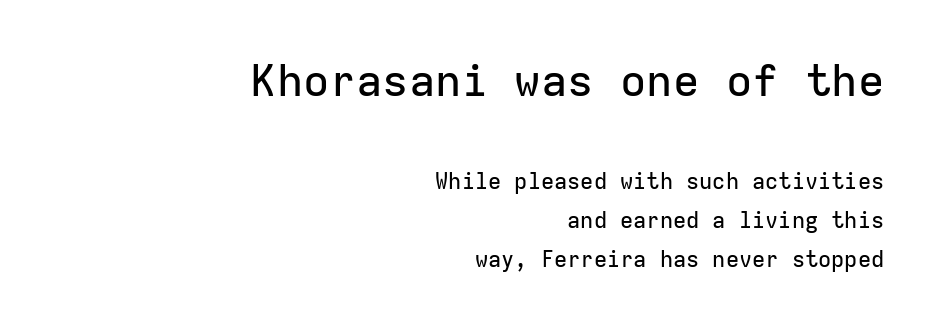
The image shows 44 px sans-serif type, upright, monospaced; set right-aligned, line spacing 1.78x, normal letter spacing, not underlined; the first (top) block is 2.0x larger; low stroke contrast and a medium x-height.
